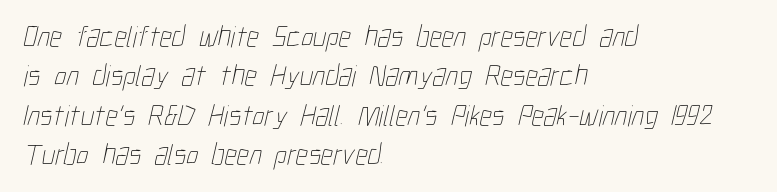
{"bold": "no", "weight": "thin", "width": "condensed", "stroke_contrast": "low", "x_height": "medium", "monospaced": "no", "underline": "no", "align": "left", "line_spacing": "normal", "line_spacing_ratio": 1.31, "letter_spacing": "normal", "letter_spacing_em": 0.0, "glyph_px": 30}
